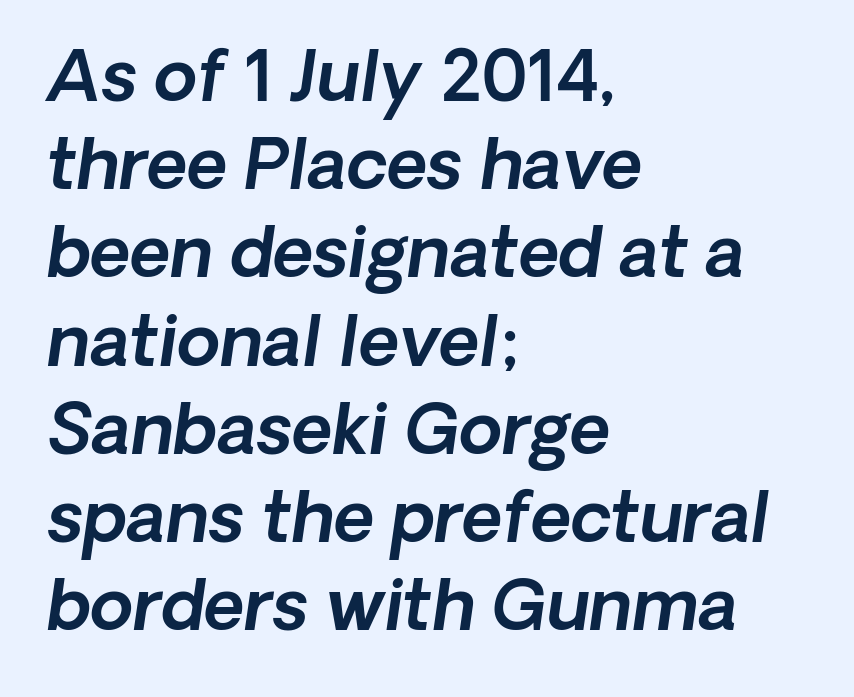
Q: Is the text italic (slanted)? A: Yes, it leans right by about 8 degrees.
Q: Is the text underlined? A: No.
Q: How is the paragraph aligned? A: Left-aligned.
Q: Is the spacing between letters normal or unusually wide? A: Normal.
Q: Is the spacing between lines tight, normal or loose? A: Normal.
Q: Width (condensed, normal, or wide)? A: Normal.
Q: x-height? A: Medium.
Q: Monospaced? A: No.
